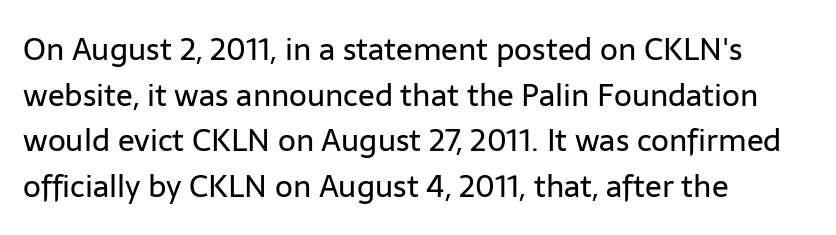
Q: Is the text bold? A: No.
Q: Is the text italic (slanted)? A: No, it is upright.
Q: Is the typeface a serif or a sans-serif typeface? A: Sans-serif.
Q: Is the text underlined? A: No.
Q: How is the paragraph aligned? A: Left-aligned.
Q: Is the spacing between letters normal or unusually wide? A: Normal.
Q: Is the spacing between lines tight, normal or loose? A: Normal.
Q: Width (condensed, normal, or wide)? A: Normal.
Q: Stroke contrast? A: Low.
Q: x-height? A: Medium.
Q: Monospaced? A: No.
